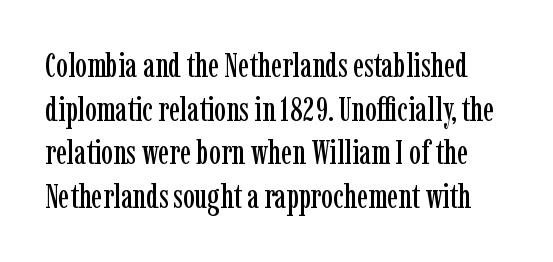
This sample uses plain, unmodified letter spacing. Proportional: the letters do not fall into vertical columns. Type without underlining. Quick note: interline space is typical. A typesetter would mark this as roman, not italic. The rendering shows small feet on the letterforms — a serif design.
